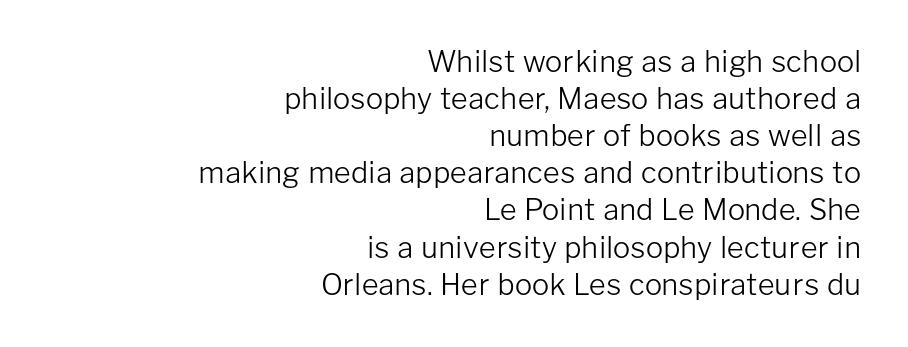
These glyphs show unthickened strokes, regular width or finer. Letter spacing: default. Stroke terminals: plain, sans-serif. Summary of vertical rhythm: regular, with standard interline spacing. Rule under the text: the space is simply empty. The letters advance in unequal steps, a hallmark of proportional type.
